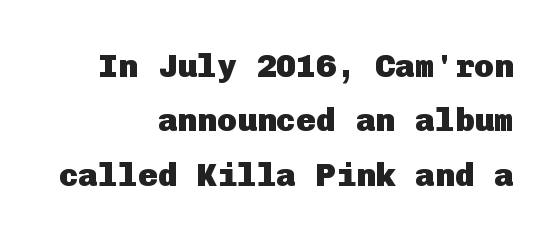
Notice how descenders clear the ascenders below comfortably — that's standard leading. Standard letterfit; no display-style spreading of the glyphs. Typographic density is high because the face is bold. A clean baseline with only descenders dipping below it. Visually the block forms a straight wall on the right and a jagged coastline on the left. The rendering shows plain stroke endings on the letterforms — a sans-serif design.
